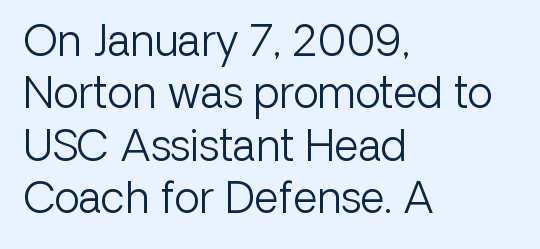
Q: Is the text bold? A: No.
Q: Is the text italic (slanted)? A: No, it is upright.
Q: Is the typeface a serif or a sans-serif typeface? A: Sans-serif.
Q: Is the text underlined? A: No.
Q: How is the paragraph aligned? A: Left-aligned.
Q: Is the spacing between letters normal or unusually wide? A: Normal.
Q: Is the spacing between lines tight, normal or loose? A: Normal.
Q: Width (condensed, normal, or wide)? A: Normal.
Q: Stroke contrast? A: Low.
Q: x-height? A: Medium.
Q: Monospaced? A: No.
